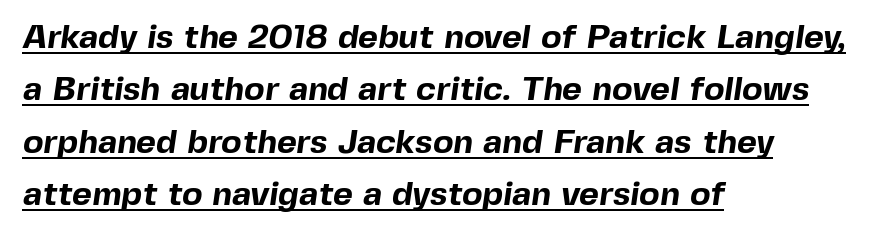
{"serif": "no", "bold": "yes", "weight": "bold", "width": "normal", "x_height": "medium", "monospaced": "no", "underline": "yes", "align": "left", "line_spacing": "normal", "line_spacing_ratio": 1.54, "letter_spacing": "normal", "letter_spacing_em": 0.0, "glyph_px": 34}
